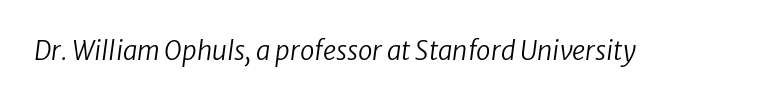
{"bold": "no", "underline": "no", "letter_spacing": "normal", "letter_spacing_em": 0.0, "glyph_px": 26}
